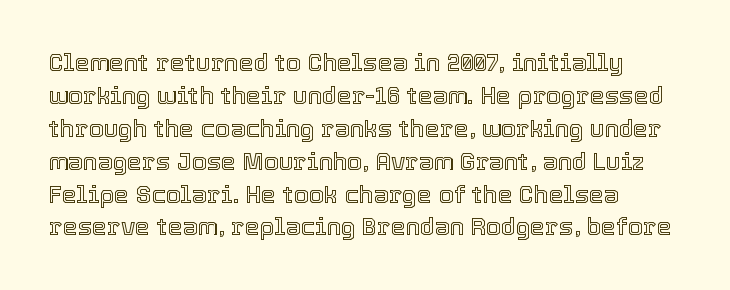
{"italic": "no", "underline": "no", "line_spacing": "normal", "line_spacing_ratio": 1.37, "letter_spacing": "normal", "letter_spacing_em": 0.0, "glyph_px": 24}
